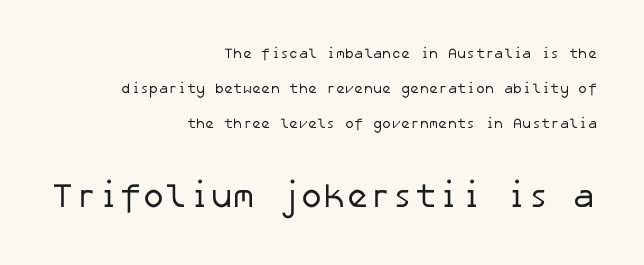
{"serif": "no", "bold": "no", "weight": "regular", "width": "normal", "stroke_contrast": "low", "x_height": "medium", "underline": "no", "align": "right", "line_spacing": "loose", "line_spacing_ratio": 2.49, "letter_spacing": "normal", "letter_spacing_em": 0.0, "larger_block": "second", "size_ratio": 2.43, "glyph_px": 34}
